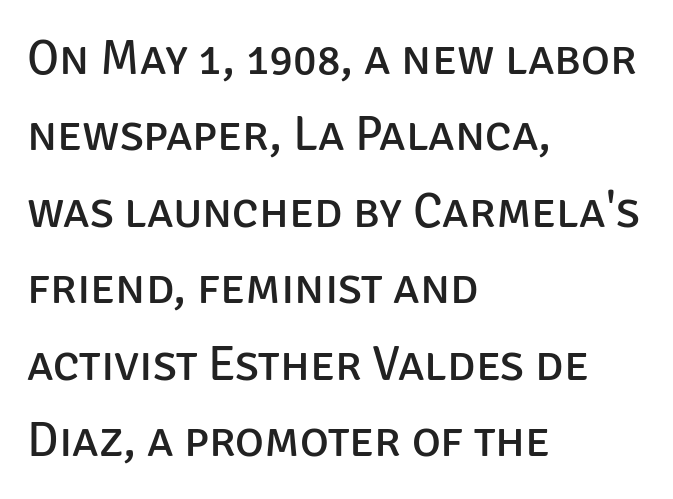
{"serif": "no", "italic": "no", "bold": "no", "weight": "regular", "width": "normal", "stroke_contrast": "low", "x_height": "large", "monospaced": "no", "underline": "no", "align": "left", "line_spacing": "normal", "line_spacing_ratio": 1.56, "letter_spacing": "normal", "letter_spacing_em": 0.0, "glyph_px": 49}
